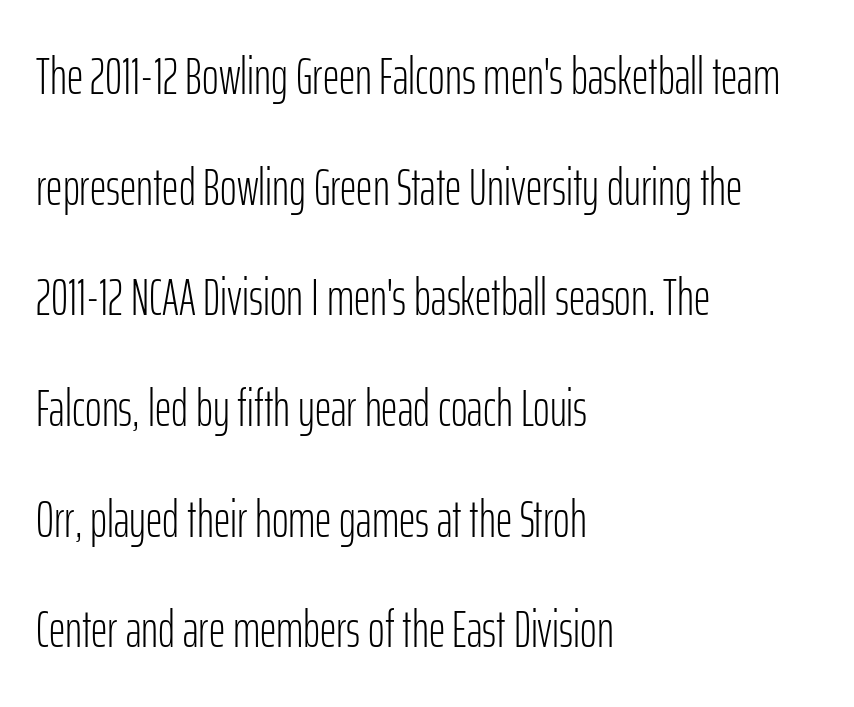
The image shows 51 px light, condensed sans-serif type, upright; set left-aligned, loose line spacing (2.17x), normal letter spacing, not underlined; low stroke contrast and a medium x-height.
